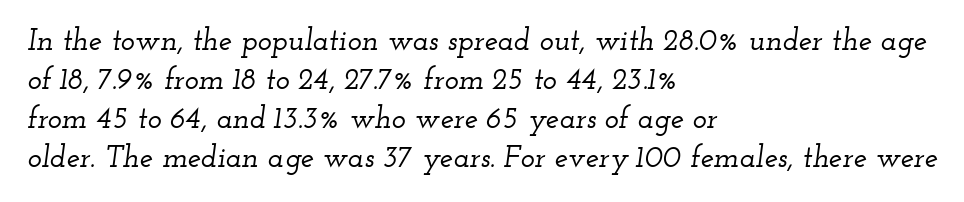
Q: Is the text italic (slanted)? A: Yes, it leans right by about 12 degrees.
Q: Is the typeface a serif or a sans-serif typeface? A: Serif.
Q: Is the text underlined? A: No.
Q: How is the paragraph aligned? A: Left-aligned.
Q: Is the spacing between letters normal or unusually wide? A: Normal.
Q: Is the spacing between lines tight, normal or loose? A: Normal.
Q: Width (condensed, normal, or wide)? A: Wide.
Q: Stroke contrast? A: Low.
Q: x-height? A: Small.
Q: Monospaced? A: No.
